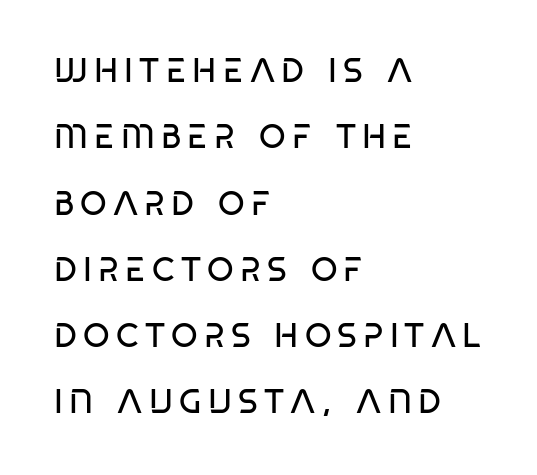
Classification — sans serif. This reads as an unemphasized weight, regular at the heaviest. Is the block centered? No — it sits flush against the left margin. Only glyphs here, with clear space below each row. You could not count columns in this text — the font is proportionally spaced. Is there much room between lines? Yes — plenty of vertical air separates them.
